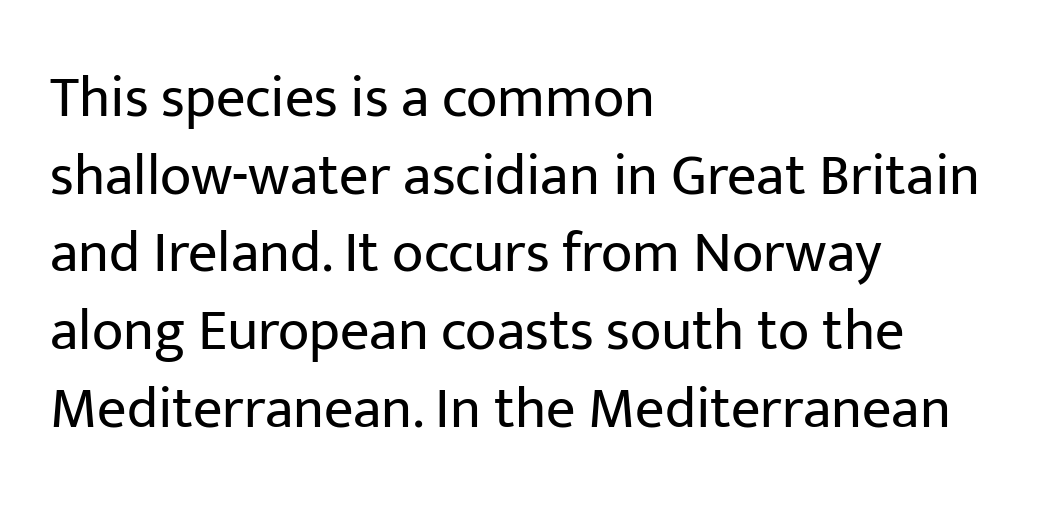
The image shows 58 px regular-weight sans-serif type, upright; set left-aligned, normal line spacing (1.34x), normal letter spacing, not underlined; low stroke contrast and a medium x-height.
